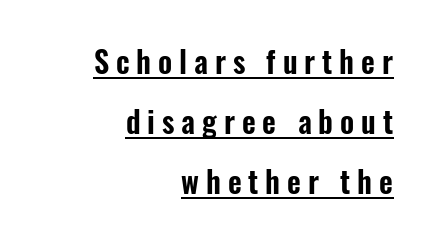
Q: Is the text italic (slanted)? A: No, it is upright.
Q: Is the typeface a serif or a sans-serif typeface? A: Sans-serif.
Q: Is the text underlined? A: Yes.
Q: How is the paragraph aligned? A: Right-aligned.
Q: Is the spacing between letters normal or unusually wide? A: Unusually wide.
Q: Is the spacing between lines tight, normal or loose? A: Loose.
Q: Width (condensed, normal, or wide)? A: Condensed.
Q: Stroke contrast? A: Low.
Q: x-height? A: Medium.
Q: Monospaced? A: No.
